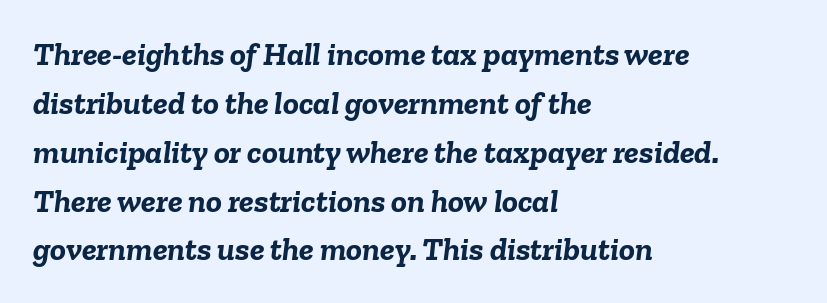
Q: Is the text bold? A: Yes.
Q: Is the text italic (slanted)? A: Yes, it leans right by about 6 degrees.
Q: Is the text underlined? A: No.
Q: How is the paragraph aligned? A: Left-aligned.
Q: Is the spacing between letters normal or unusually wide? A: Normal.
Q: Is the spacing between lines tight, normal or loose? A: Normal.
Q: Width (condensed, normal, or wide)? A: Normal.
Q: Stroke contrast? A: Low.
Q: x-height? A: Medium.
Q: Monospaced? A: No.
